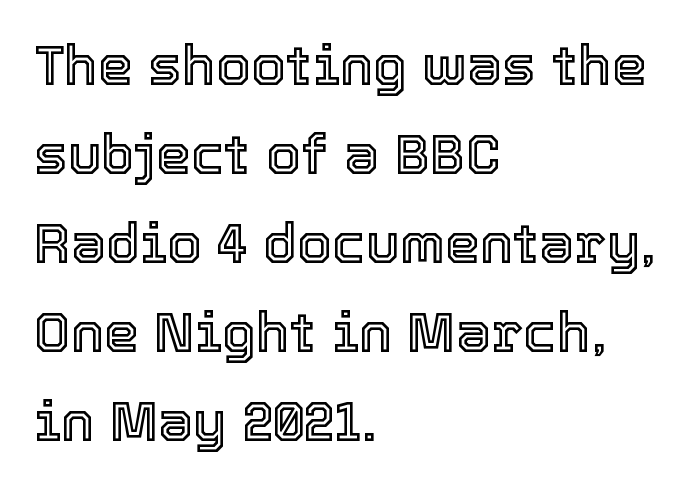
The image shows 56 px text type, upright; set left-aligned, normal line spacing (1.59x), normal letter spacing, not underlined; a medium x-height.
